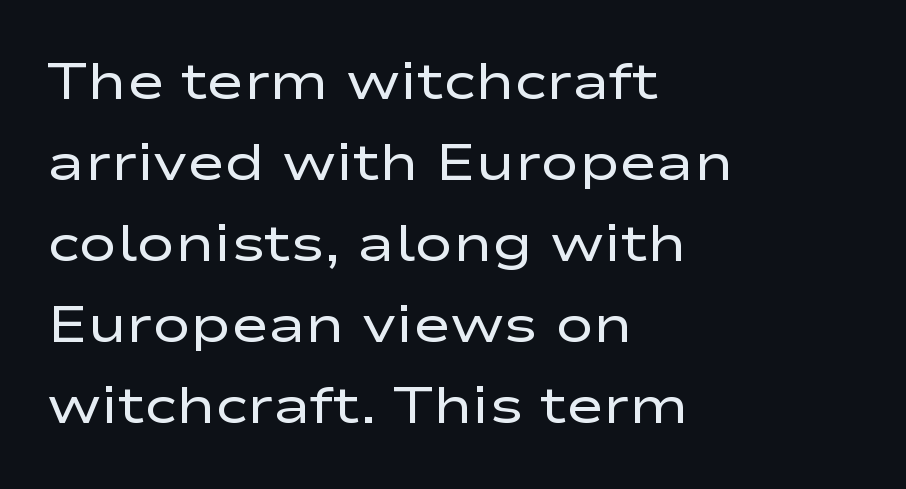
Q: Is the text bold? A: No.
Q: Is the text italic (slanted)? A: No, it is upright.
Q: Is the typeface a serif or a sans-serif typeface? A: Sans-serif.
Q: Is the text underlined? A: No.
Q: How is the paragraph aligned? A: Left-aligned.
Q: Is the spacing between letters normal or unusually wide? A: Normal.
Q: Is the spacing between lines tight, normal or loose? A: Normal.
Q: Width (condensed, normal, or wide)? A: Wide.
Q: Stroke contrast? A: Low.
Q: x-height? A: Medium.
Q: Monospaced? A: No.
